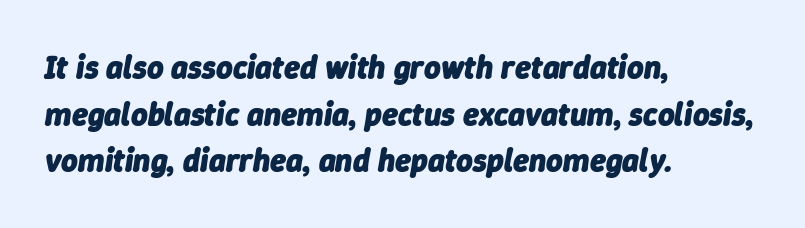
The image shows 32 px heavy type, italic (leaning right); set left-aligned, normal line spacing (1.46x), normal letter spacing, not underlined; low stroke contrast and a medium x-height.
